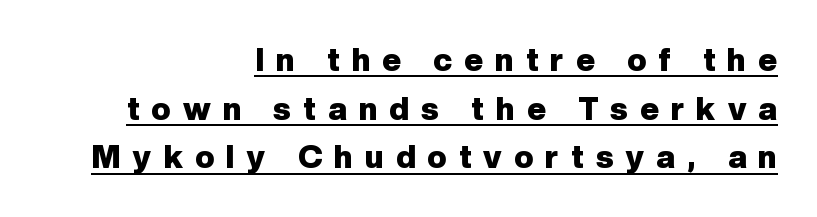
The image shows 32 px heavy sans-serif type, upright; set right-aligned, normal line spacing (1.52x), unusually wide letter spacing (+0.38 em), underlined; low stroke contrast and a medium x-height.
